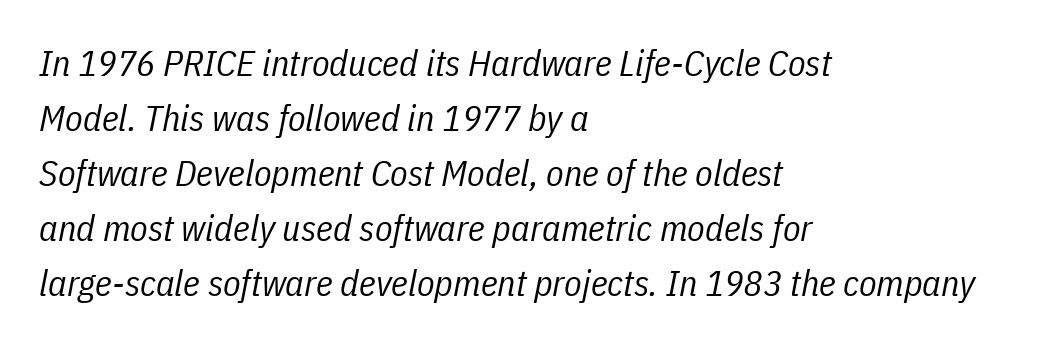
Q: Is the text bold? A: No.
Q: Is the text italic (slanted)? A: Yes, it leans right by about 11 degrees.
Q: Is the text underlined? A: No.
Q: How is the paragraph aligned? A: Left-aligned.
Q: Is the spacing between letters normal or unusually wide? A: Normal.
Q: Is the spacing between lines tight, normal or loose? A: Normal.
Q: Width (condensed, normal, or wide)? A: Condensed.
Q: Stroke contrast? A: Low.
Q: x-height? A: Medium.
Q: Monospaced? A: No.
